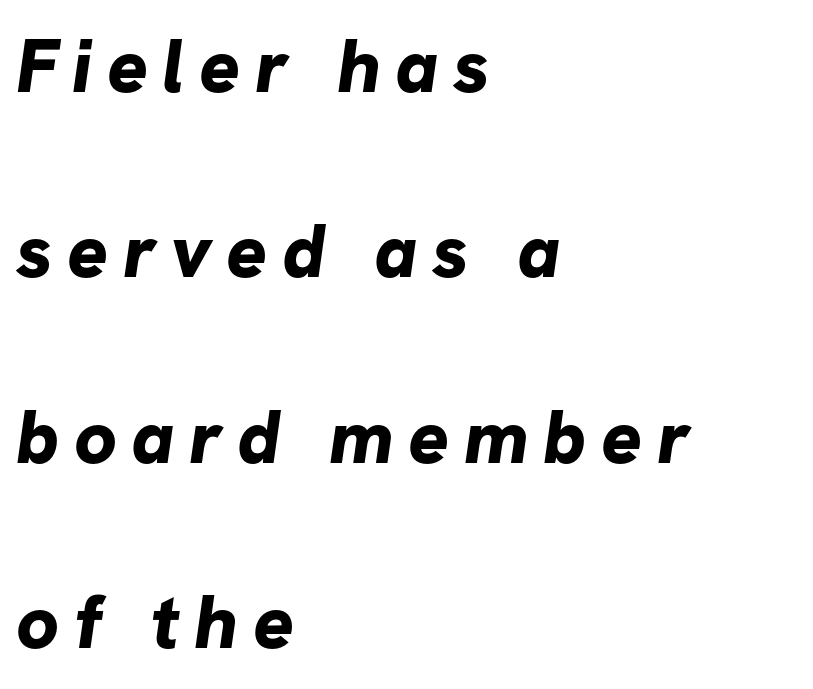
Q: Is the text bold? A: Yes.
Q: Is the typeface a serif or a sans-serif typeface? A: Sans-serif.
Q: Is the text underlined? A: No.
Q: How is the paragraph aligned? A: Left-aligned.
Q: Is the spacing between lines tight, normal or loose? A: Loose.
Q: Width (condensed, normal, or wide)? A: Normal.
Q: Stroke contrast? A: Low.
Q: x-height? A: Medium.
Q: Monospaced? A: No.
